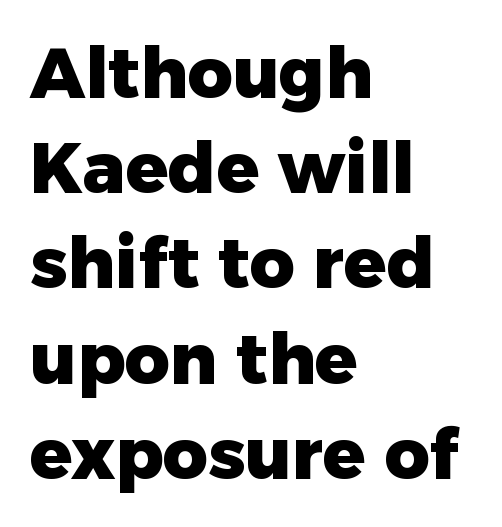
The image shows 70 px heavy sans-serif type, upright; set left-aligned, normal line spacing (1.36x), normal letter spacing, not underlined; low stroke contrast and a medium x-height.
